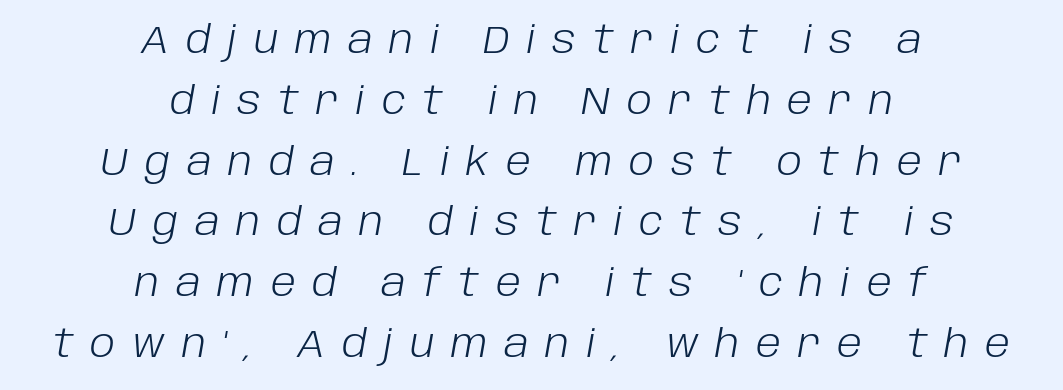
{"italic": "yes", "lean": "right", "slant_degrees": 10, "bold": "no", "weight": "light", "width": "normal", "stroke_contrast": "low", "x_height": "large", "monospaced": "no", "underline": "no", "align": "center", "line_spacing": "normal", "line_spacing_ratio": 1.6, "letter_spacing": "wide", "letter_spacing_em": 0.44, "glyph_px": 38}
